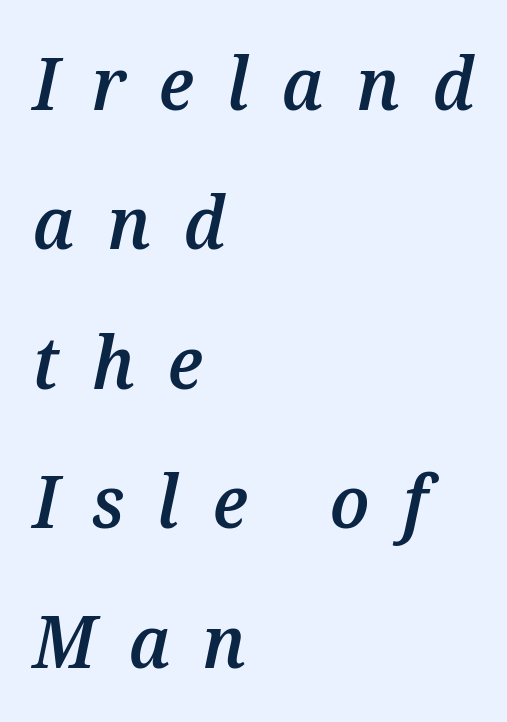
Q: Is the text bold? A: Semi-bold.
Q: Is the text italic (slanted)? A: Yes, it leans right by about 12 degrees.
Q: Is the text underlined? A: No.
Q: How is the paragraph aligned? A: Left-aligned.
Q: Is the spacing between letters normal or unusually wide? A: Unusually wide.
Q: Is the spacing between lines tight, normal or loose? A: Loose.
Q: Width (condensed, normal, or wide)? A: Normal.
Q: Stroke contrast? A: Medium.
Q: x-height? A: Medium.
Q: Monospaced? A: No.
